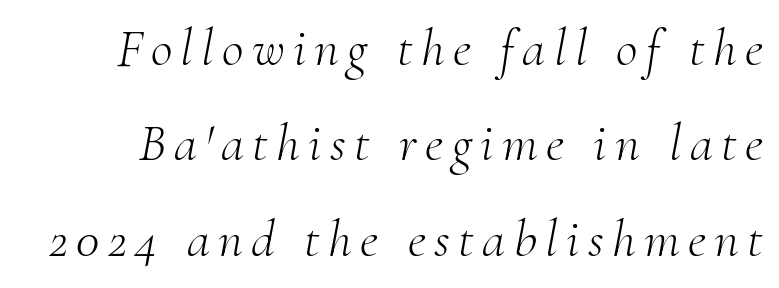
Q: Is the text bold? A: No.
Q: Is the text italic (slanted)? A: Yes, it leans right by about 10 degrees.
Q: Is the typeface a serif or a sans-serif typeface? A: Serif.
Q: Is the text underlined? A: No.
Q: Width (condensed, normal, or wide)? A: Normal.
Q: Stroke contrast? A: Medium.
Q: x-height? A: Small.
Q: Monospaced? A: No.
